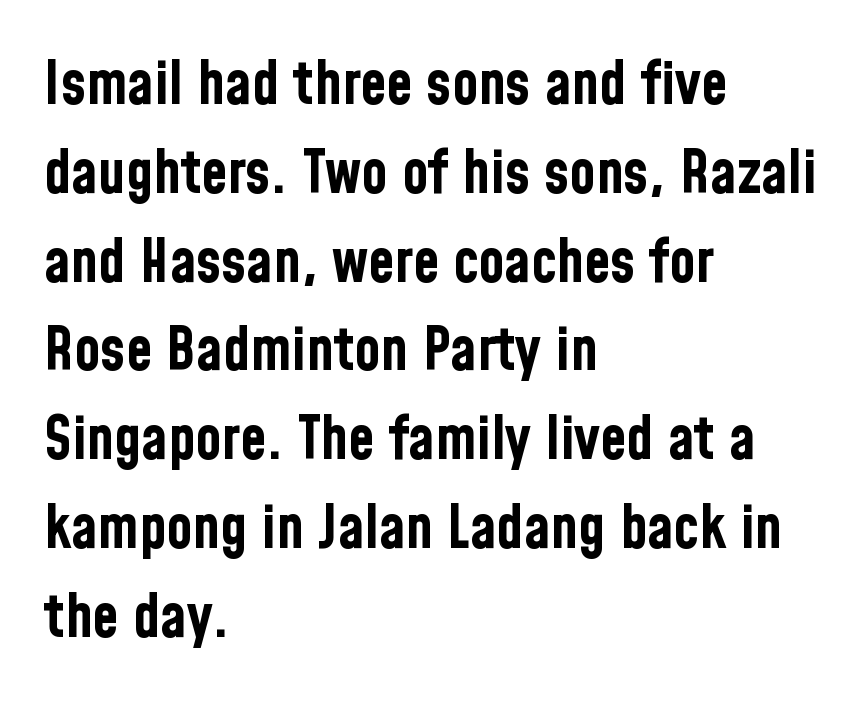
The image shows 60 px bold, condensed sans-serif type, upright; set left-aligned, normal line spacing (1.48x), normal letter spacing, not underlined; low stroke contrast and a medium x-height.
